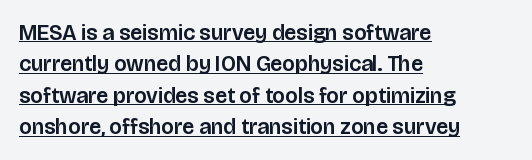
Rows of type keep a routine distance in the vertical direction. Typeset ragged right — the left edge is the straight one. The rendered words wear a rule along their underside. The rendering keeps characters at their native spacing.
